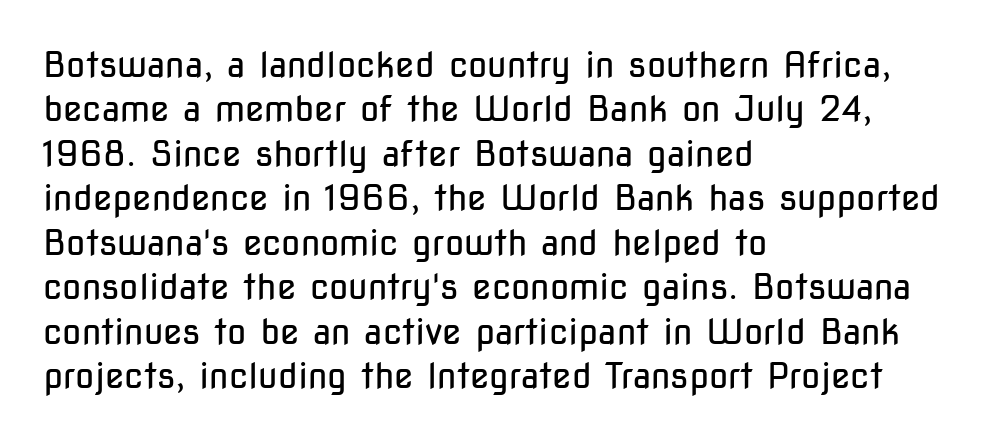
Q: Is the text bold? A: No.
Q: Is the text italic (slanted)? A: No, it is upright.
Q: Is the typeface a serif or a sans-serif typeface? A: Sans-serif.
Q: Is the text underlined? A: No.
Q: How is the paragraph aligned? A: Left-aligned.
Q: Is the spacing between letters normal or unusually wide? A: Normal.
Q: Is the spacing between lines tight, normal or loose? A: Normal.
Q: Width (condensed, normal, or wide)? A: Condensed.
Q: Stroke contrast? A: Low.
Q: x-height? A: Medium.
Q: Monospaced? A: No.
